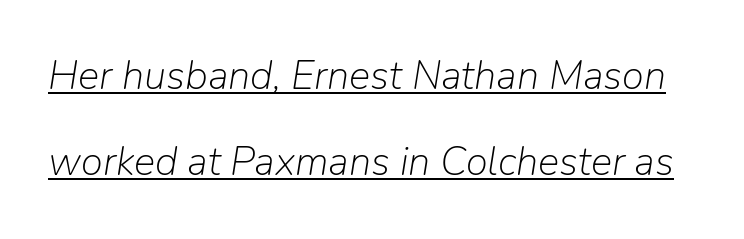
The passage shown stacks its lines with a broad gap. You could not count columns in this text — the font is proportionally spaced. An italicized treatment has been applied to the whole sample. Nothing heavy about these letters — not bold at all. A continuous stroke trails under the words, as in a hyperlink.
